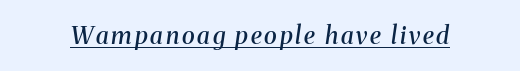
The letters are slanted; this is an italic face. Caption: semibold face, moderately heavy strokes. Beneath each row of characters lies a ruled line.
